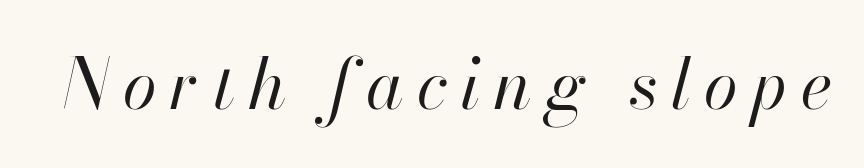
The image shows 69 px regular-weight type, italic (leaning right); set not underlined; high stroke contrast and a small x-height.
